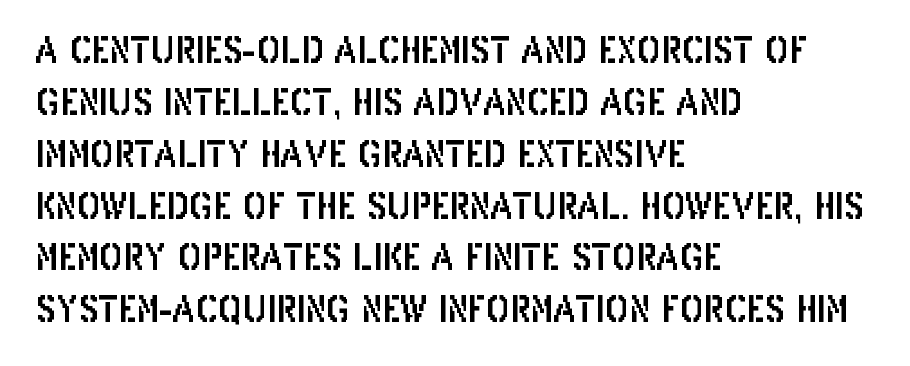
The lettering holds an erect, upright posture throughout. The typeface chosen for these lines omits serifs. One-word summary of the alignment: left. Quick note: interline space is typical. Is this a fixed-width face? No — the glyphs have proportional, varying widths. The letterforms sit shoulder to shoulder at normal distance.
